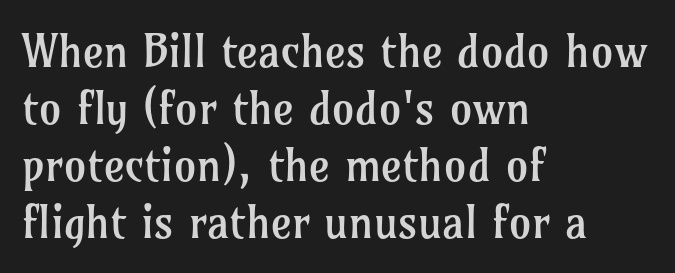
The image shows 45 px regular-weight serif type, upright; set left-aligned, normal line spacing (1.27x), normal letter spacing, not underlined; low stroke contrast and a medium x-height.
